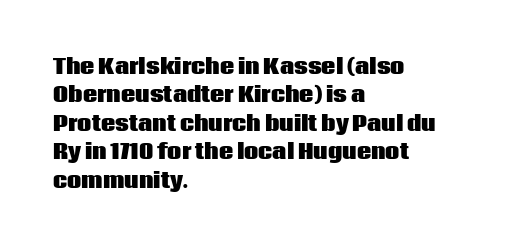
Has an underline been added? It has not. Here the glyphs are tracked normally, forming tight word shapes. Compared with typical paragraphs, the rows here are spaced about the same. The characters look thick and weighty, a clear bold.
